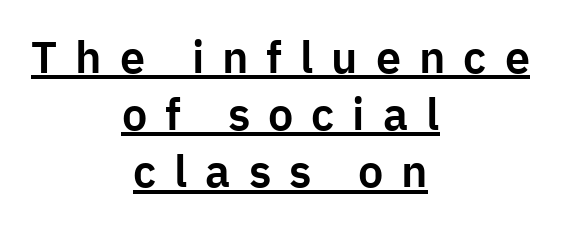
Evenly set lines give the paragraph a standard silhouette. The specimen includes a rule beneath the text block's lines. This is sans-serif lettering, the kind often seen on screens and signage. The typography opts for an upright posture over an oblique one. Which margin do the lines hug? Neither — every line sits in the middle. Does extra space separate the letters? Yes, quite a lot of it.
